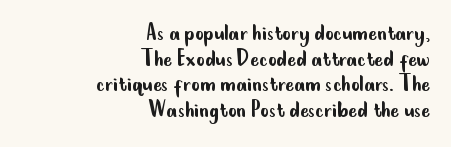
Q: Is the text bold? A: No.
Q: Is the text italic (slanted)? A: No, it is upright.
Q: Is the text underlined? A: No.
Q: How is the paragraph aligned? A: Right-aligned.
Q: Is the spacing between letters normal or unusually wide? A: Normal.
Q: Is the spacing between lines tight, normal or loose? A: Tight.
